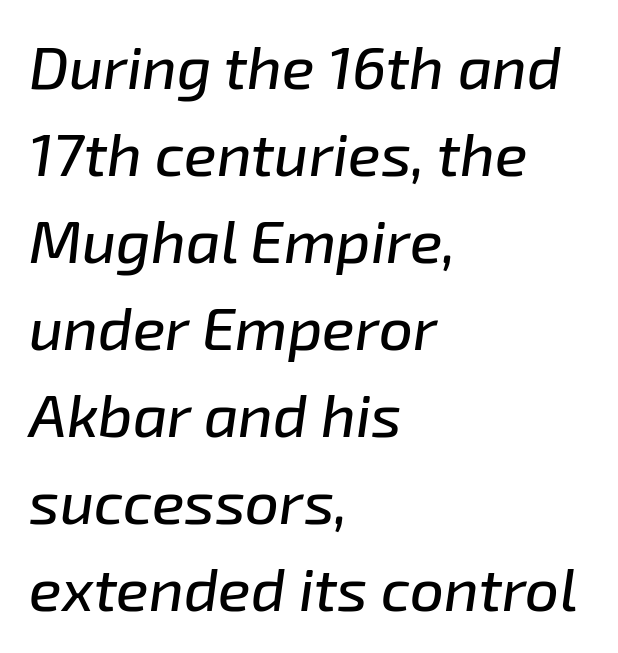
Does extra space separate the letters? No, they use regular spacing. An italicized treatment has been applied to the whole sample. The lines are quadded left. This sample has the flowing, uneven cadence of proportional lettering. Plain, unruled lines of type.
